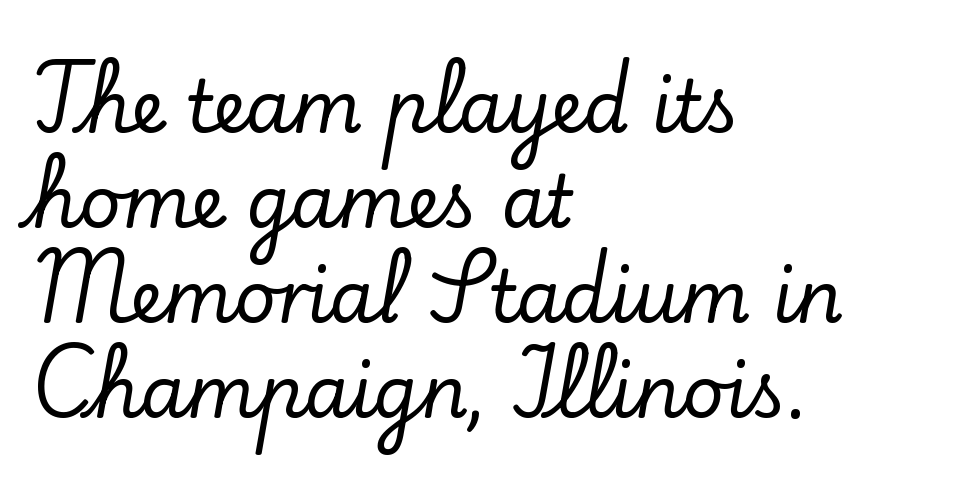
The image shows 72 px serif type; set left-aligned, normal line spacing (1.32x), normal letter spacing, not underlined; low stroke contrast and a small x-height.
